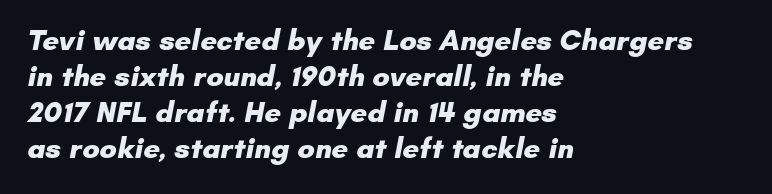
Q: Is the text bold? A: Yes.
Q: Is the typeface a serif or a sans-serif typeface? A: Sans-serif.
Q: Is the text underlined? A: No.
Q: How is the paragraph aligned? A: Left-aligned.
Q: Is the spacing between letters normal or unusually wide? A: Normal.
Q: Width (condensed, normal, or wide)? A: Normal.
Q: Stroke contrast? A: Low.
Q: x-height? A: Small.
Q: Monospaced? A: No.
